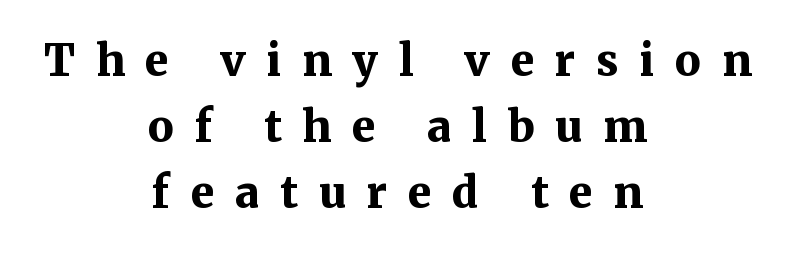
Q: Is the text bold? A: Yes.
Q: Is the text italic (slanted)? A: No, it is upright.
Q: Is the typeface a serif or a sans-serif typeface? A: Serif.
Q: Is the text underlined? A: No.
Q: How is the paragraph aligned? A: Centered.
Q: Is the spacing between letters normal or unusually wide? A: Unusually wide.
Q: Is the spacing between lines tight, normal or loose? A: Normal.
Q: Width (condensed, normal, or wide)? A: Normal.
Q: Stroke contrast? A: Medium.
Q: x-height? A: Medium.
Q: Monospaced? A: No.
